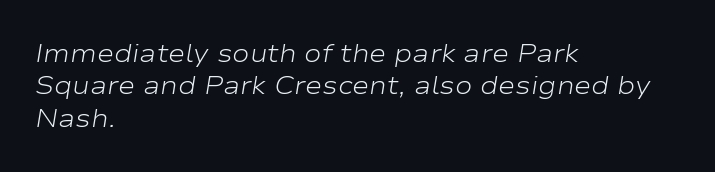
Q: Is the text bold? A: No.
Q: Is the text italic (slanted)? A: Yes, it leans right by about 9 degrees.
Q: Is the text underlined? A: No.
Q: How is the paragraph aligned? A: Left-aligned.
Q: Is the spacing between letters normal or unusually wide? A: Normal.
Q: Is the spacing between lines tight, normal or loose? A: Normal.
